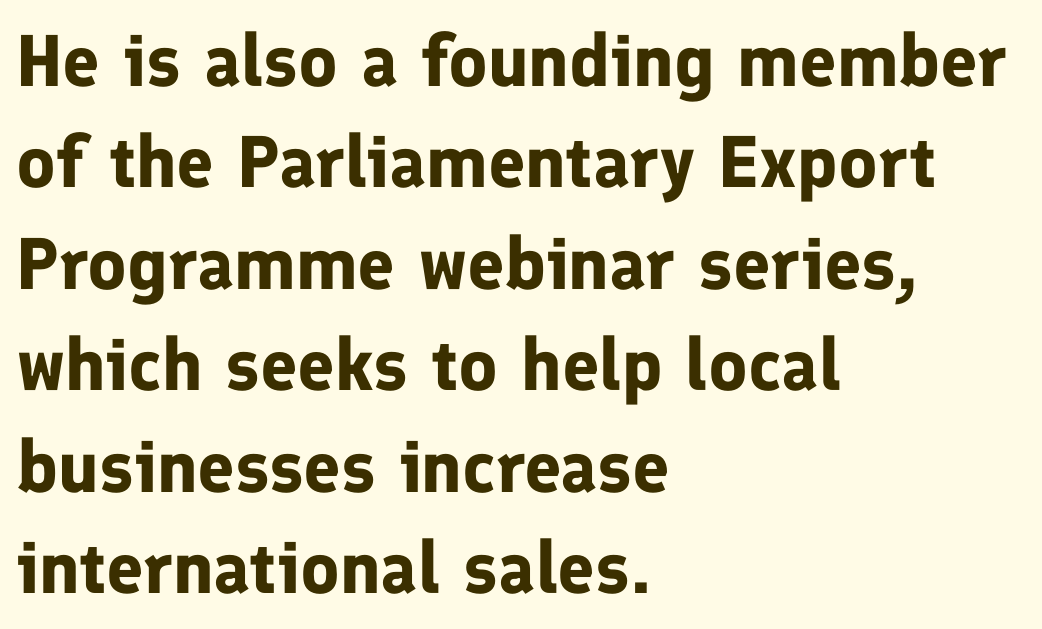
{"serif": "no", "italic": "no", "bold": "yes", "weight": "bold", "width": "normal", "stroke_contrast": "low", "x_height": "medium", "monospaced": "no", "underline": "no", "align": "left", "line_spacing": "normal", "line_spacing_ratio": 1.39, "letter_spacing": "normal", "letter_spacing_em": 0.0, "glyph_px": 73}
